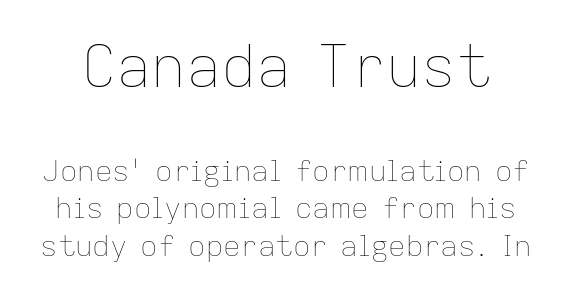
Descenders are the only things crossing below the line. These glyphs show unthickened strokes, regular width or finer. This block has exactly the height ordinary leading produces. How are the letters spaced? Ordinarily, with no added tracking.
